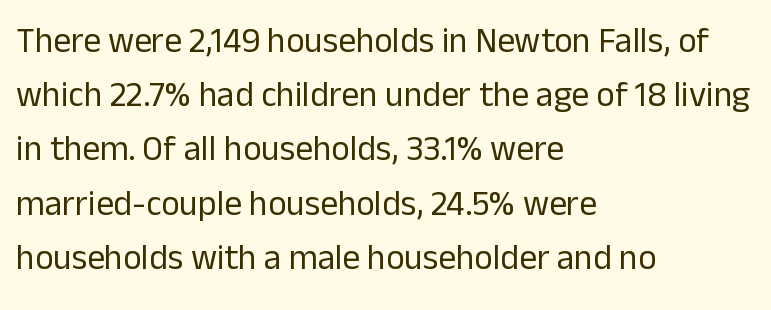
Q: Is the text bold? A: No.
Q: Is the text italic (slanted)? A: No, it is upright.
Q: Is the typeface a serif or a sans-serif typeface? A: Sans-serif.
Q: Is the text underlined? A: No.
Q: How is the paragraph aligned? A: Left-aligned.
Q: Is the spacing between letters normal or unusually wide? A: Normal.
Q: Is the spacing between lines tight, normal or loose? A: Normal.
Q: Width (condensed, normal, or wide)? A: Normal.
Q: Stroke contrast? A: Low.
Q: x-height? A: Medium.
Q: Monospaced? A: No.
